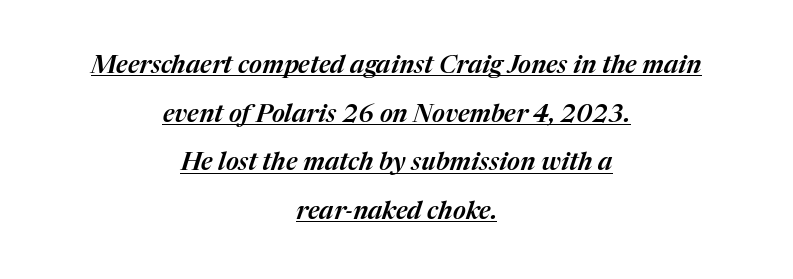
Q: Is the text italic (slanted)? A: Yes, it leans right by about 17 degrees.
Q: Is the text underlined? A: Yes.
Q: How is the paragraph aligned? A: Centered.
Q: Is the spacing between letters normal or unusually wide? A: Normal.
Q: Is the spacing between lines tight, normal or loose? A: Loose.
